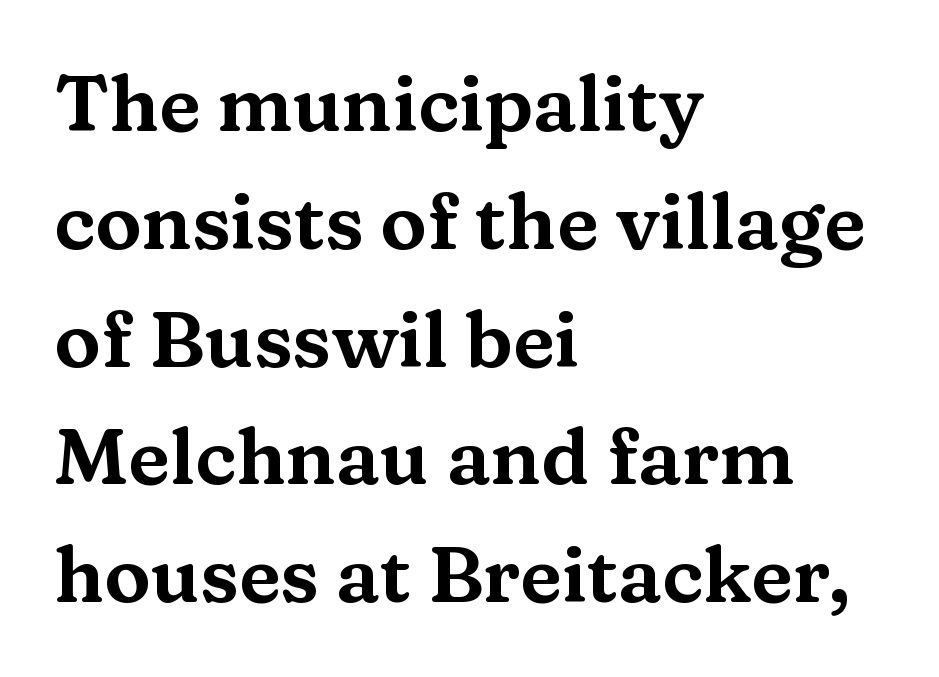
Classification — serif. These lines are rendered in a variable-pitch font. The compositor pushed each line to the left boundary. Line spacing here is normal.
